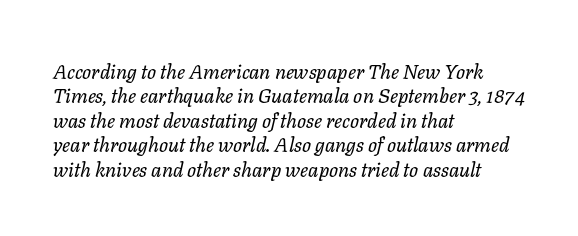
The image shows 20 px text type, italic (leaning right); set left-aligned, line spacing 1.22x, normal letter spacing, not underlined.
